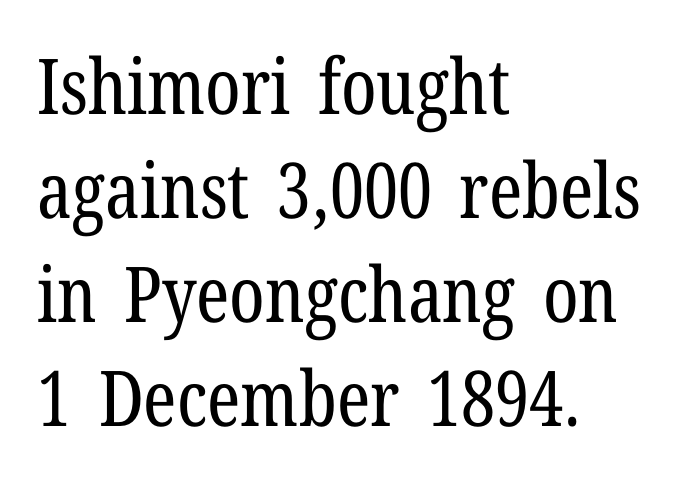
The image shows 77 px regular-weight, condensed serif type, upright; set left-aligned, normal line spacing (1.35x), normal letter spacing, not underlined; low stroke contrast and a medium x-height.
